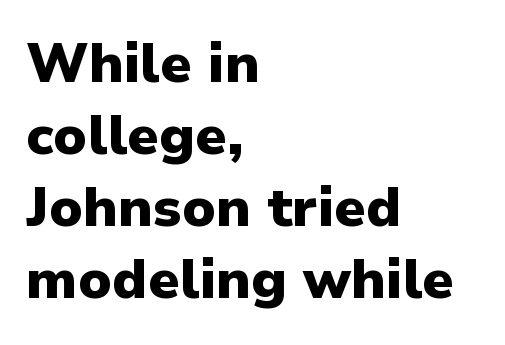
Q: Is the text bold? A: Yes.
Q: Is the text italic (slanted)? A: No, it is upright.
Q: Is the typeface a serif or a sans-serif typeface? A: Sans-serif.
Q: Is the text underlined? A: No.
Q: How is the paragraph aligned? A: Left-aligned.
Q: Is the spacing between letters normal or unusually wide? A: Normal.
Q: Is the spacing between lines tight, normal or loose? A: Normal.
Q: Width (condensed, normal, or wide)? A: Normal.
Q: Stroke contrast? A: Low.
Q: x-height? A: Medium.
Q: Monospaced? A: No.
